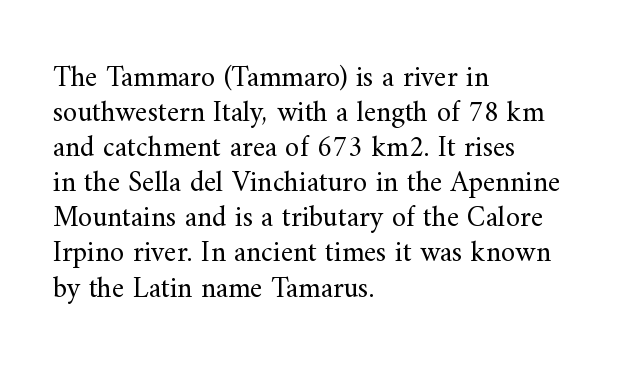
The weight tops out at a normal text grade. The letterforms sit shoulder to shoulder at normal distance. Quick note: underline off. The text was rendered using a seriffed face with decorative stroke endings. Is this a fixed-width face? No — the glyphs have proportional, varying widths.
